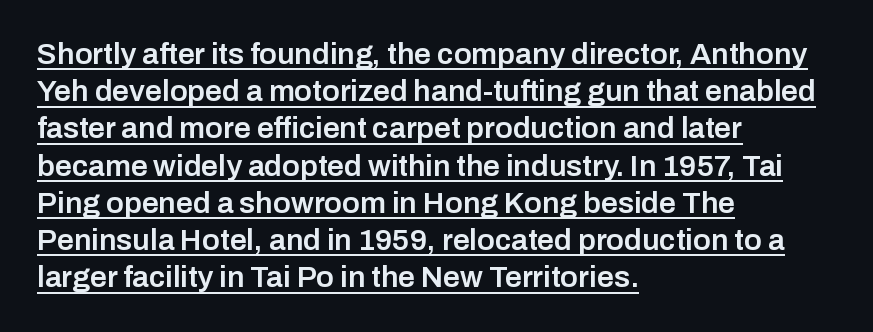
The image shows 30 px semibold sans-serif type, upright; set left-aligned, line spacing 1.24x, normal letter spacing, underlined; low stroke contrast and a medium x-height.
